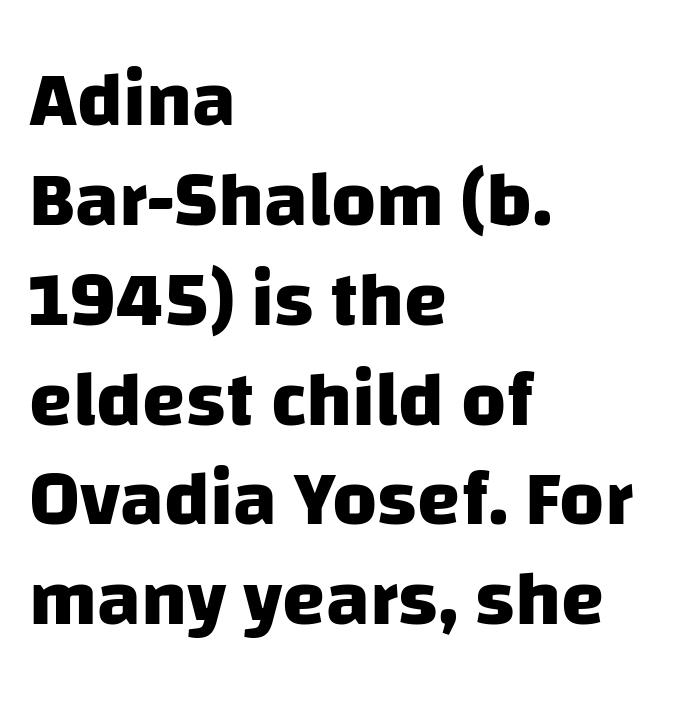
The image shows 78 px heavy sans-serif type; set left-aligned, normal line spacing (1.28x), normal letter spacing, not underlined; low stroke contrast and a large x-height.
